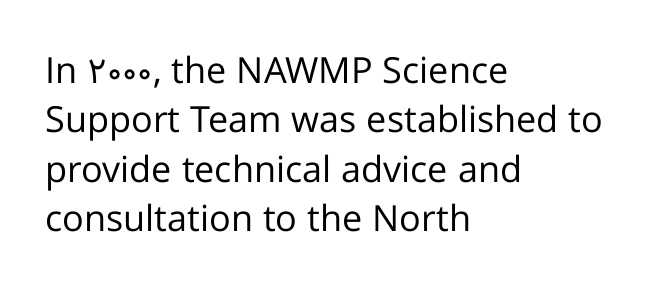
{"serif": "no", "italic": "no", "bold": "no", "weight": "regular", "width": "normal", "stroke_contrast": "low", "x_height": "medium", "monospaced": "no", "underline": "no", "align": "left", "line_spacing": "normal", "line_spacing_ratio": 1.37, "letter_spacing": "normal", "letter_spacing_em": 0.0, "glyph_px": 36}
